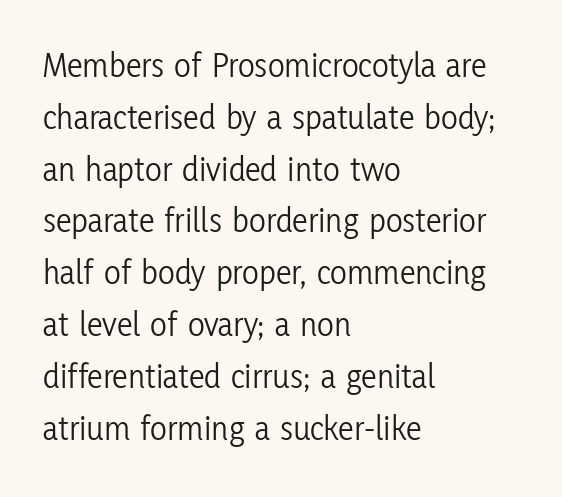
The line-height multiplier appears to be the usual default. The characters are drawn with everyday or finer stroke widths. A typesetter would mark this as roman, not italic. The type is set solid horizontally, with unmodified tracking.
